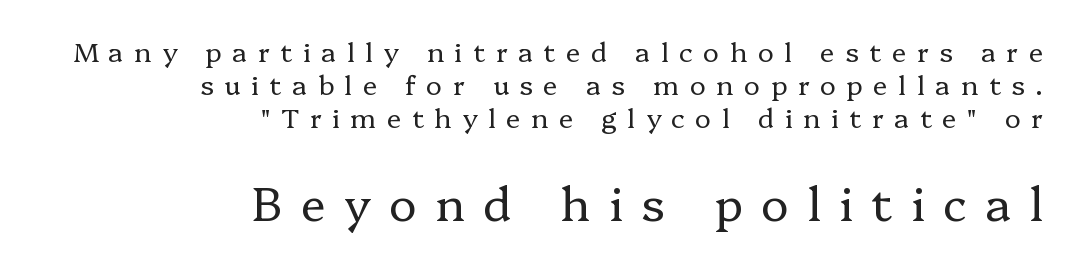
Summary of weight: not heavy and not bold. Does the bottom block carry the larger type? Yes, it does. Plain, unruled lines of type. The typography opts for an upright posture over an oblique one.
